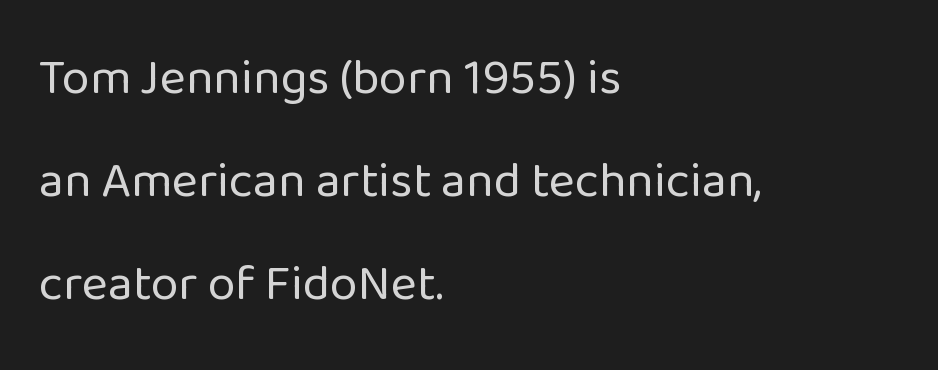
{"serif": "no", "italic": "no", "bold": "no", "weight": "regular", "width": "normal", "stroke_contrast": "low", "x_height": "medium", "monospaced": "no", "underline": "no", "align": "left", "line_spacing": "loose", "line_spacing_ratio": 2.06, "letter_spacing": "normal", "letter_spacing_em": 0.0, "glyph_px": 50}
